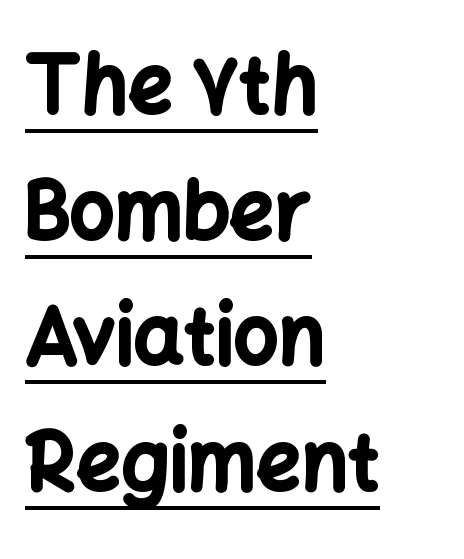
The image shows 79 px bold sans-serif type, upright; set left-aligned, normal line spacing (1.59x), normal letter spacing, underlined; low stroke contrast and a medium x-height.
